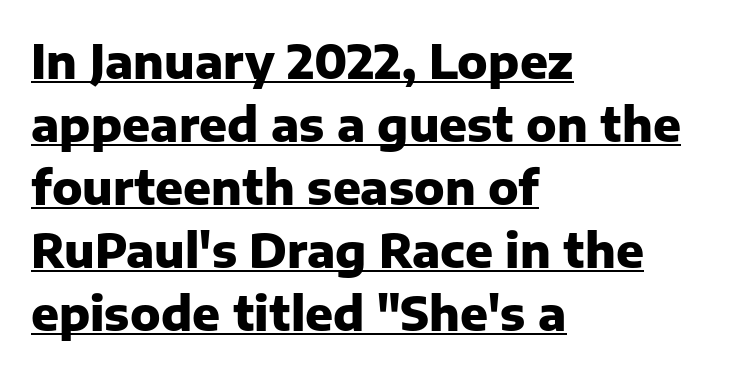
{"serif": "no", "italic": "no", "bold": "yes", "weight": "heavy", "width": "normal", "stroke_contrast": "low", "x_height": "medium", "monospaced": "no", "underline": "yes", "align": "left", "line_spacing": "normal", "line_spacing_ratio": 1.37, "letter_spacing": "normal", "letter_spacing_em": 0.0, "glyph_px": 46}
